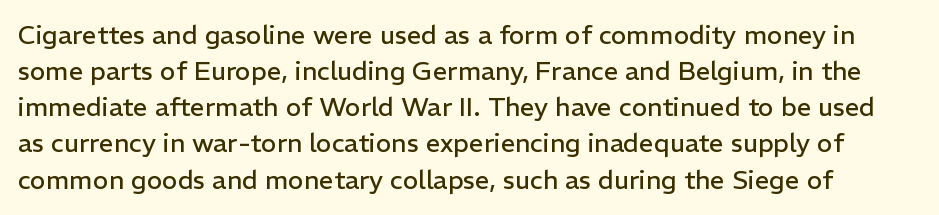
The image shows 26 px text type, upright; set normal line spacing (1.39x), normal letter spacing, not underlined.
